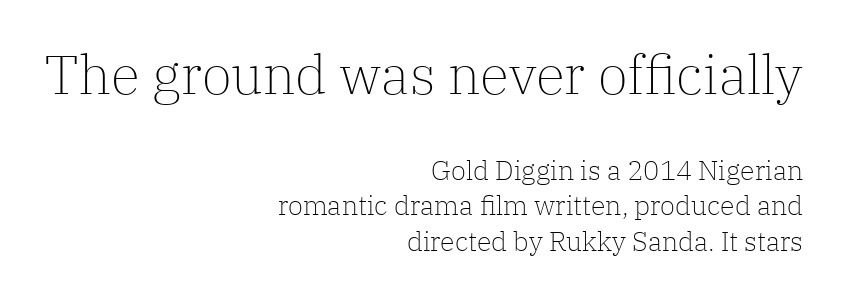
The image shows 54 px light serif type, upright; set right-aligned, normal line spacing (1.31x), normal letter spacing, not underlined; the first (top) block is 2.0x larger; low stroke contrast and a medium x-height.
